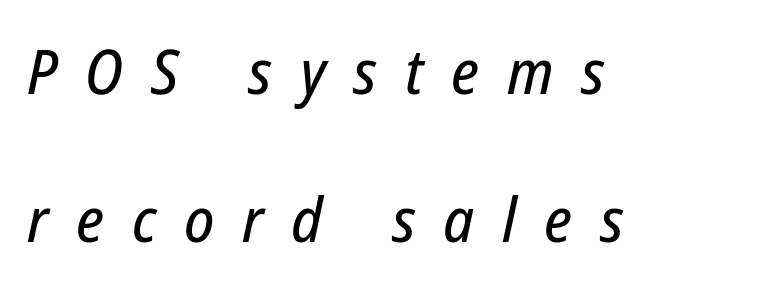
The image shows 62 px condensed type, italic (leaning right); set left-aligned, loose line spacing (2.38x), unusually wide letter spacing (+0.45 em), not underlined; low stroke contrast and a medium x-height.
